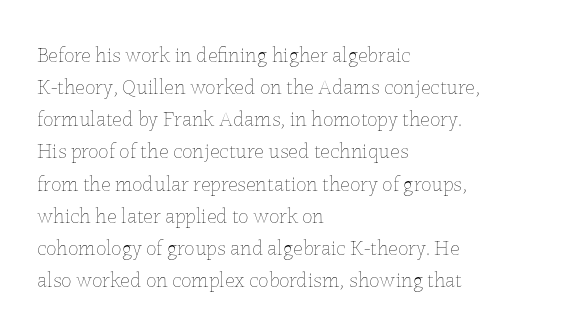
The image shows 21 px text type, upright; set left-aligned, normal line spacing (1.53x), normal letter spacing, not underlined.
